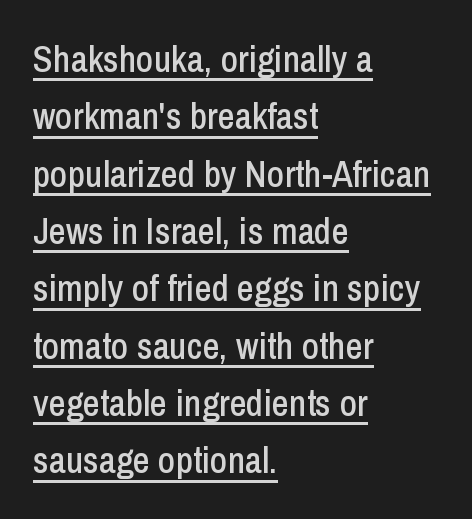
The image shows 37 px condensed sans-serif type, upright; set left-aligned, normal line spacing (1.55x), normal letter spacing, underlined; low stroke contrast and a medium x-height.
